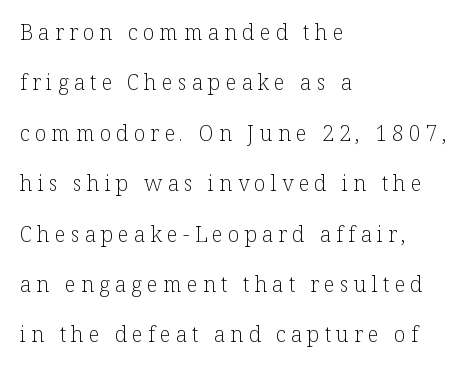
Q: Is the text bold? A: No.
Q: Is the text italic (slanted)? A: No, it is upright.
Q: Is the text underlined? A: No.
Q: How is the paragraph aligned? A: Left-aligned.
Q: Is the spacing between letters normal or unusually wide? A: Unusually wide.
Q: Is the spacing between lines tight, normal or loose? A: Loose.
